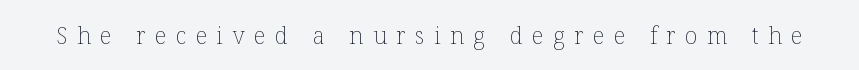
The image shows 23 px text type, upright; set unusually wide letter spacing (+0.41 em), not underlined.
